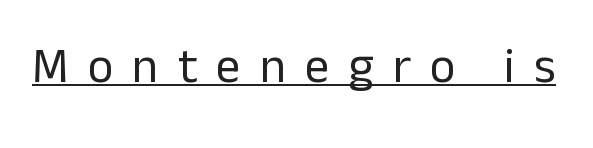
The rendering uses natural spacing where letterforms have individual widths. No italicization has been applied; the sample stays upright. A continuous stroke trails under the words, as in a hyperlink. You can tell from the bare stems that sans-serif type was used. Think standard paragraph weight, or any step lighter than that. Here the glyphs are tracked loosely, breaking word shapes into spaced letters.
